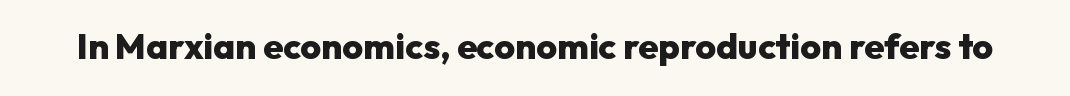
The image shows 36 px heavy sans-serif type, upright; set normal letter spacing, not underlined; low stroke contrast and a medium x-height.
